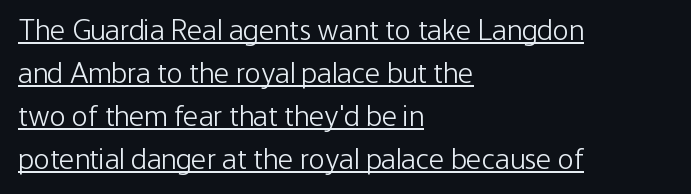
{"serif": "no", "italic": "no", "bold": "no", "weight": "light", "width": "condensed", "stroke_contrast": "low", "x_height": "medium", "monospaced": "no", "underline": "yes", "align": "left", "line_spacing": "normal", "line_spacing_ratio": 1.43, "letter_spacing": "normal", "letter_spacing_em": 0.0, "glyph_px": 30}
